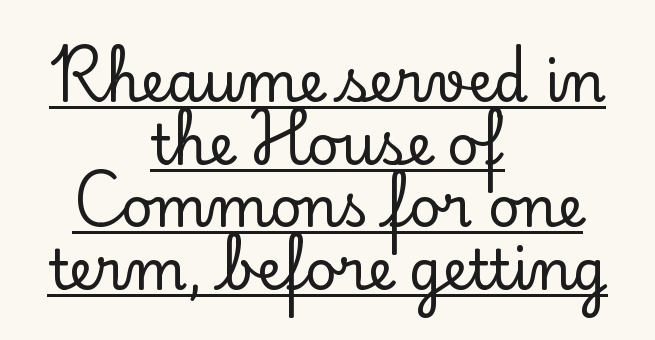
{"serif": "yes", "italic": "no", "width": "normal", "stroke_contrast": "low", "x_height": "small", "monospaced": "no", "underline": "yes", "align": "center", "line_spacing": "tight", "line_spacing_ratio": 1.14, "letter_spacing": "normal", "letter_spacing_em": 0.0, "glyph_px": 55}
